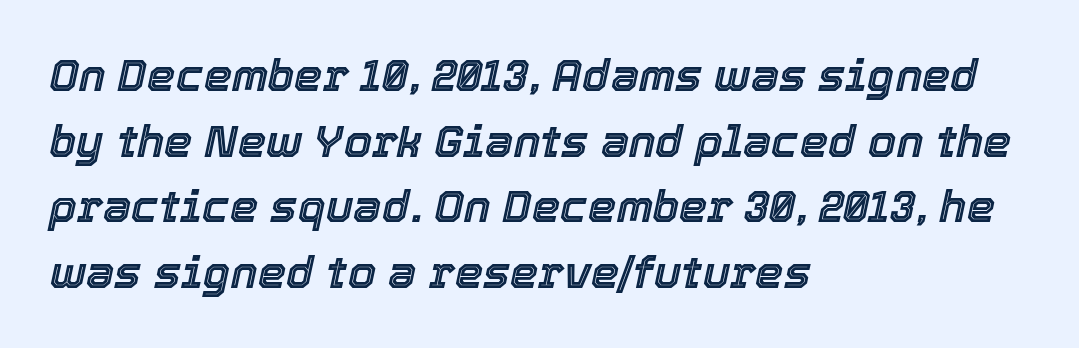
The image shows 45 px text type, italic (leaning right); set left-aligned, normal line spacing (1.46x), normal letter spacing, not underlined; a medium x-height.
